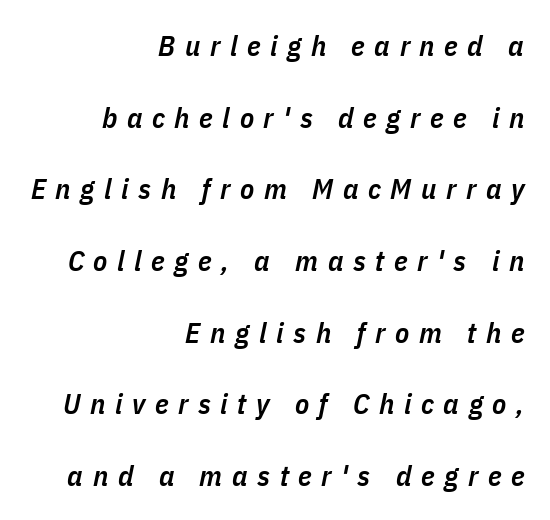
Notice the wide empty band between every row — that's loose leading. The horizontal fit of the characters is loose and conspicuously gappy. The specimen omits any rule beneath the text block's lines. A semibold gives these letters moderate extra thickness, short of bold. Each line ends at the same right margin while the left side varies.
